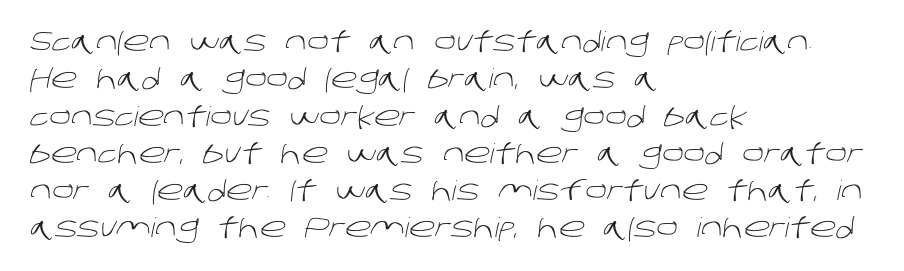
Caption: face not bold, strokes unweighted. Short note: letters normally spaced. The area under the type is left untouched. Typeset ragged right — the left edge is the straight one.
